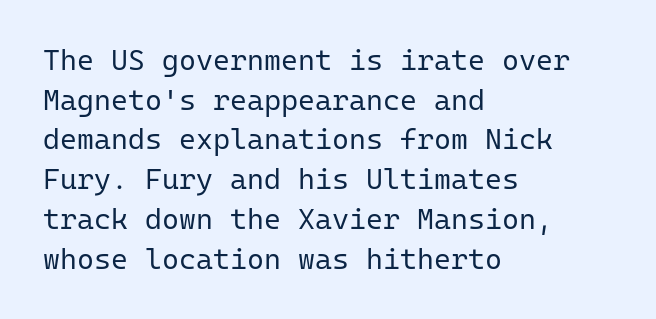
Q: Is the text bold? A: No.
Q: Is the text italic (slanted)? A: No, it is upright.
Q: Is the typeface a serif or a sans-serif typeface? A: Sans-serif.
Q: Is the text underlined? A: No.
Q: How is the paragraph aligned? A: Left-aligned.
Q: Is the spacing between letters normal or unusually wide? A: Normal.
Q: Is the spacing between lines tight, normal or loose? A: Normal.
Q: Width (condensed, normal, or wide)? A: Normal.
Q: Stroke contrast? A: Low.
Q: x-height? A: Medium.
Q: Monospaced? A: Yes.
